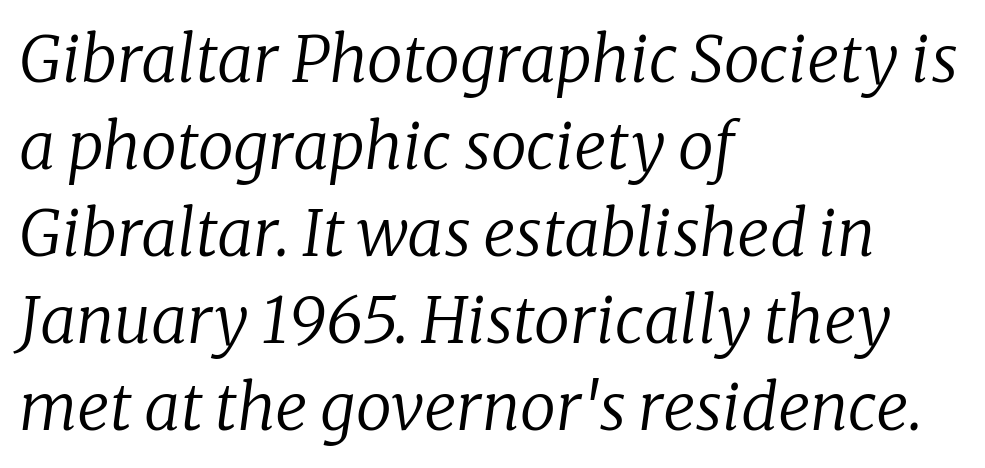
Italic: yes, the glyphs are oblique. These lines sit exactly where default settings would place them. On a weight scale, this lands at 450 or below. A typesetter would call this proportional, since set widths differ per character. These lines keep a tight, regular rhythm from letter to letter.
